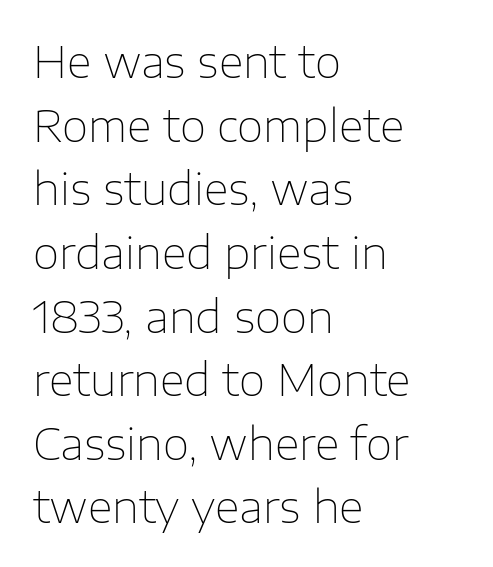
The image shows 43 px thin sans-serif type, upright; set left-aligned, normal line spacing (1.48x), normal letter spacing, not underlined; low stroke contrast and a medium x-height.
